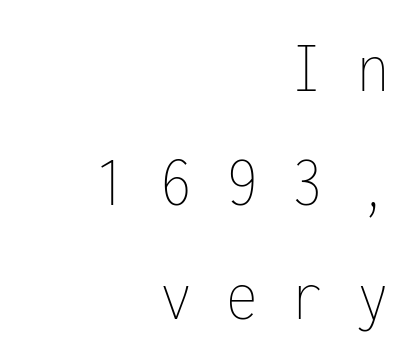
{"italic": "no", "bold": "no", "weight": "thin", "width": "condensed", "stroke_contrast": "low", "x_height": "medium", "monospaced": "yes", "underline": "no", "align": "right", "line_spacing": "normal", "line_spacing_ratio": 1.56, "letter_spacing": "wide", "letter_spacing_em": 0.46, "glyph_px": 73}
